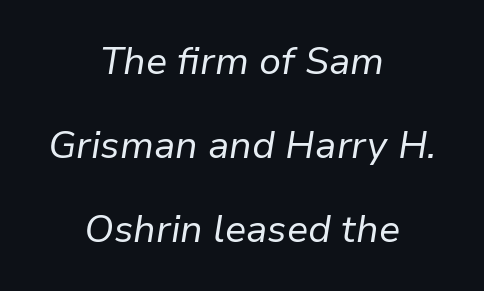
Q: Is the text bold? A: No.
Q: Is the text italic (slanted)? A: Yes, it leans right by about 9 degrees.
Q: Is the text underlined? A: No.
Q: How is the paragraph aligned? A: Centered.
Q: Is the spacing between letters normal or unusually wide? A: Normal.
Q: Is the spacing between lines tight, normal or loose? A: Loose.
Q: Width (condensed, normal, or wide)? A: Normal.
Q: Stroke contrast? A: Low.
Q: x-height? A: Medium.
Q: Monospaced? A: No.
